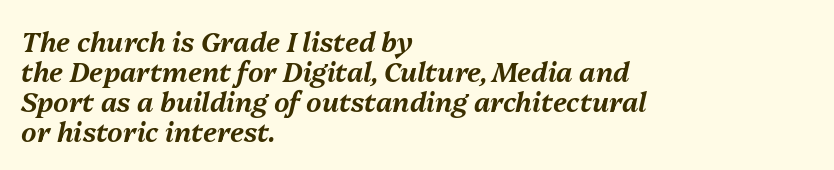
Q: Is the text italic (slanted)? A: Yes, it leans right by about 13 degrees.
Q: Is the text underlined? A: No.
Q: How is the paragraph aligned? A: Left-aligned.
Q: Is the spacing between letters normal or unusually wide? A: Normal.
Q: Is the spacing between lines tight, normal or loose? A: Tight.
